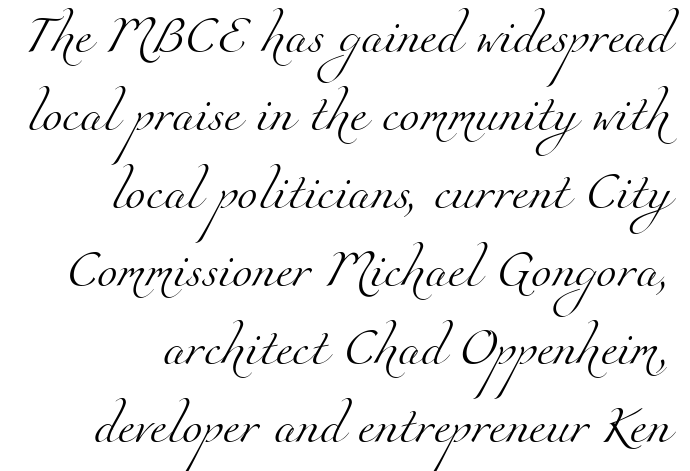
Q: Is the text bold? A: No.
Q: Is the typeface a serif or a sans-serif typeface? A: Serif.
Q: Is the text underlined? A: No.
Q: Is the spacing between letters normal or unusually wide? A: Normal.
Q: Is the spacing between lines tight, normal or loose? A: Loose.
Q: Width (condensed, normal, or wide)? A: Normal.
Q: Stroke contrast? A: Medium.
Q: x-height? A: Small.
Q: Monospaced? A: No.
